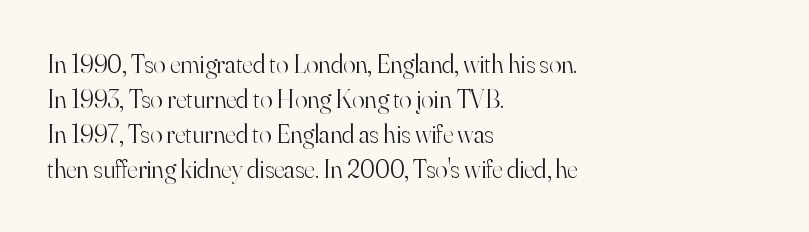
{"italic": "no", "bold": "no", "underline": "no", "align": "left", "line_spacing": "normal", "line_spacing_ratio": 1.34, "letter_spacing": "normal", "letter_spacing_em": 0.0, "glyph_px": 26}
